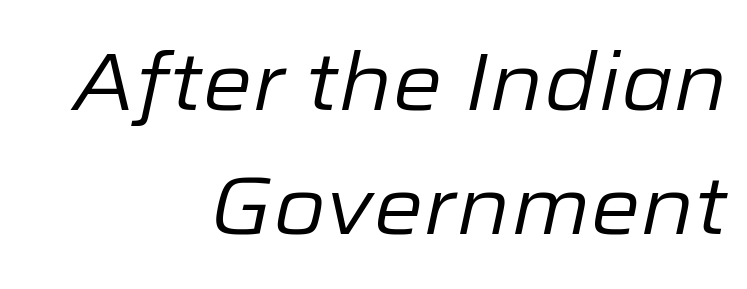
Q: Is the text bold? A: No.
Q: Is the text italic (slanted)? A: Yes, it leans right by about 12 degrees.
Q: Is the text underlined? A: No.
Q: How is the paragraph aligned? A: Right-aligned.
Q: Is the spacing between letters normal or unusually wide? A: Normal.
Q: Is the spacing between lines tight, normal or loose? A: Normal.
Q: Width (condensed, normal, or wide)? A: Normal.
Q: Stroke contrast? A: Low.
Q: x-height? A: Medium.
Q: Monospaced? A: No.
